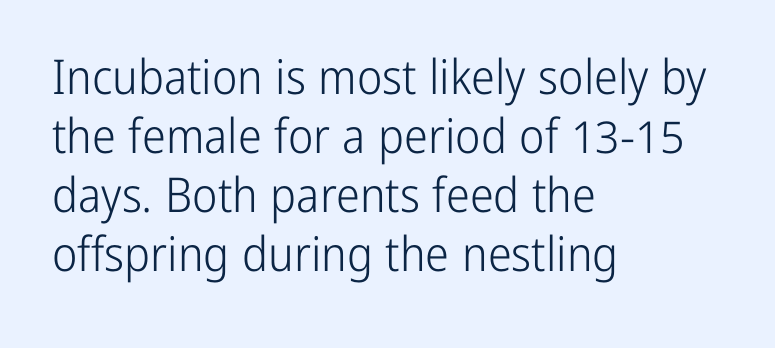
Q: Is the text bold? A: No.
Q: Is the text italic (slanted)? A: No, it is upright.
Q: Is the typeface a serif or a sans-serif typeface? A: Sans-serif.
Q: Is the text underlined? A: No.
Q: How is the paragraph aligned? A: Left-aligned.
Q: Is the spacing between letters normal or unusually wide? A: Normal.
Q: Width (condensed, normal, or wide)? A: Condensed.
Q: Stroke contrast? A: Low.
Q: x-height? A: Medium.
Q: Monospaced? A: No.
